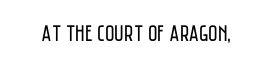
{"italic": "no", "bold": "no", "underline": "no", "letter_spacing": "normal", "letter_spacing_em": 0.0, "glyph_px": 23}
